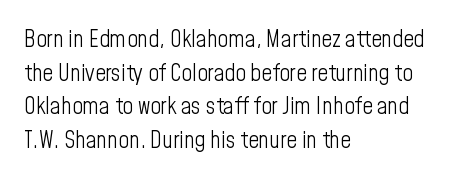
{"italic": "no", "bold": "no", "underline": "no", "align": "left", "line_spacing": "normal", "line_spacing_ratio": 1.46, "letter_spacing": "normal", "letter_spacing_em": 0.0, "glyph_px": 23}
